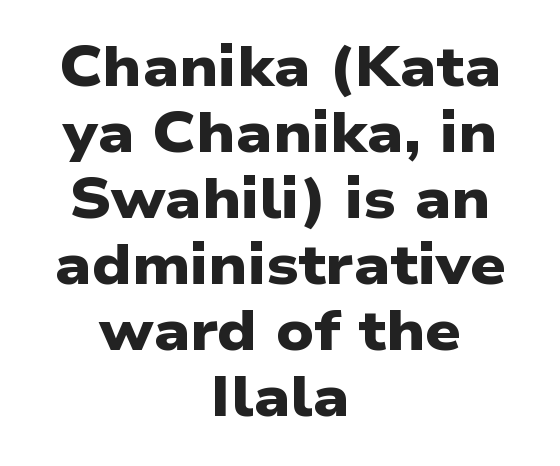
{"serif": "no", "bold": "yes", "weight": "heavy", "width": "wide", "stroke_contrast": "low", "x_height": "medium", "monospaced": "no", "underline": "no", "align": "center", "line_spacing_ratio": 1.18, "letter_spacing": "normal", "letter_spacing_em": 0.0, "glyph_px": 56}
